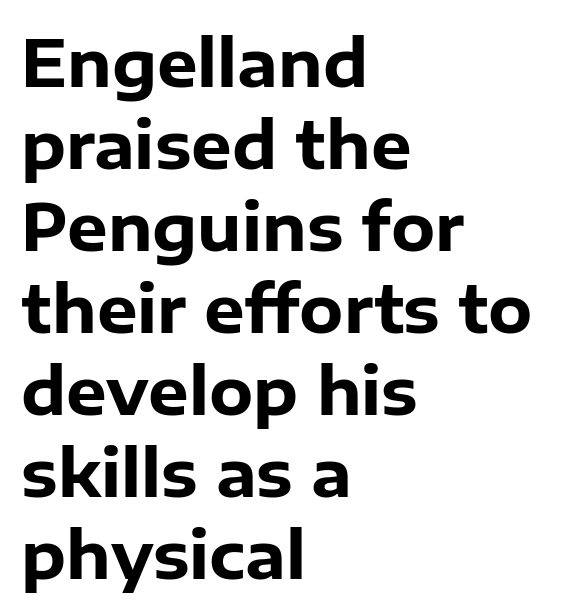
Words float on clear page, feet unadorned. Varying glyph widths throughout — classic text-font behaviour. The glyphs in this specimen are sans serif. Set as a true bold cut, around the 700 mark.
